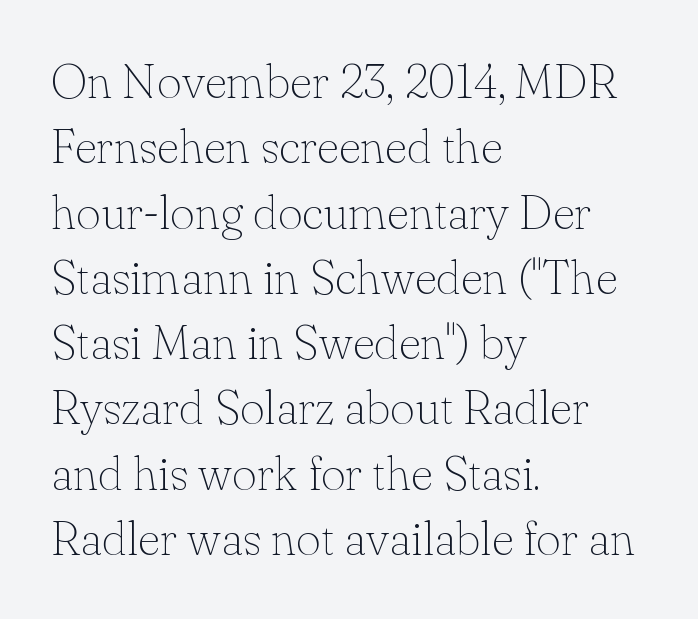
{"serif": "yes", "italic": "no", "bold": "no", "weight": "thin", "width": "normal", "stroke_contrast": "low", "x_height": "small", "monospaced": "no", "underline": "no", "align": "left", "line_spacing": "normal", "line_spacing_ratio": 1.36, "letter_spacing": "normal", "letter_spacing_em": 0.0, "glyph_px": 48}
